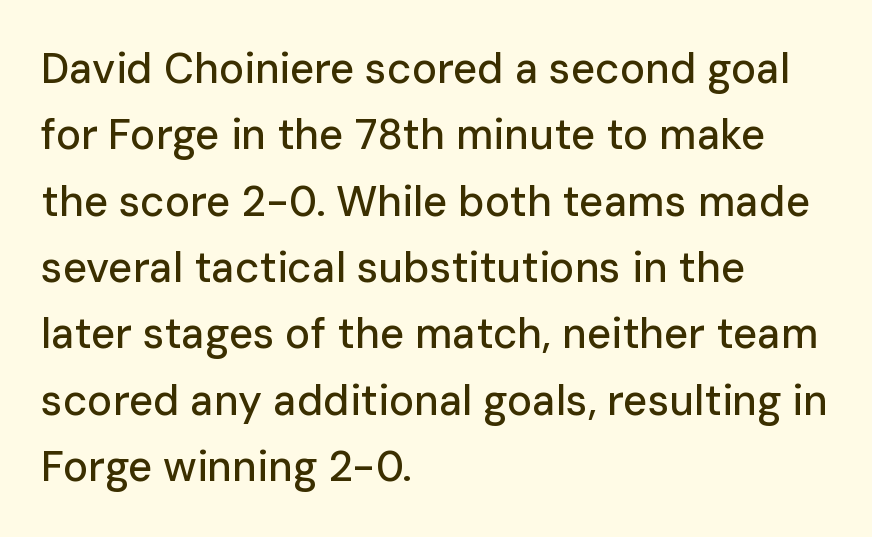
Q: Is the text italic (slanted)? A: No, it is upright.
Q: Is the typeface a serif or a sans-serif typeface? A: Sans-serif.
Q: Is the text underlined? A: No.
Q: How is the paragraph aligned? A: Left-aligned.
Q: Is the spacing between letters normal or unusually wide? A: Normal.
Q: Is the spacing between lines tight, normal or loose? A: Normal.
Q: Width (condensed, normal, or wide)? A: Normal.
Q: Stroke contrast? A: Low.
Q: x-height? A: Medium.
Q: Monospaced? A: No.
